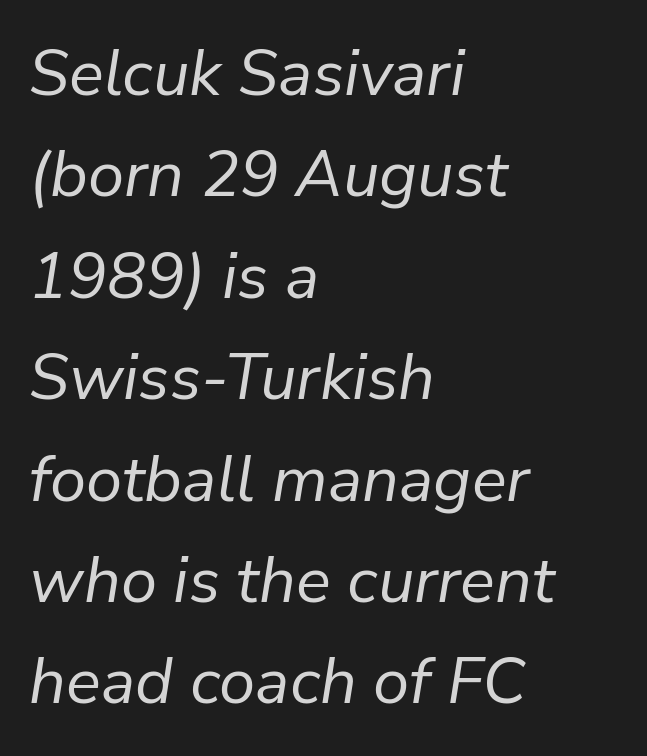
{"italic": "yes", "lean": "right", "slant_degrees": 9, "bold": "no", "weight": "regular", "width": "normal", "stroke_contrast": "low", "x_height": "medium", "monospaced": "no", "underline": "no", "align": "left", "line_spacing": "normal", "line_spacing_ratio": 1.56, "letter_spacing": "normal", "letter_spacing_em": 0.0, "glyph_px": 65}
